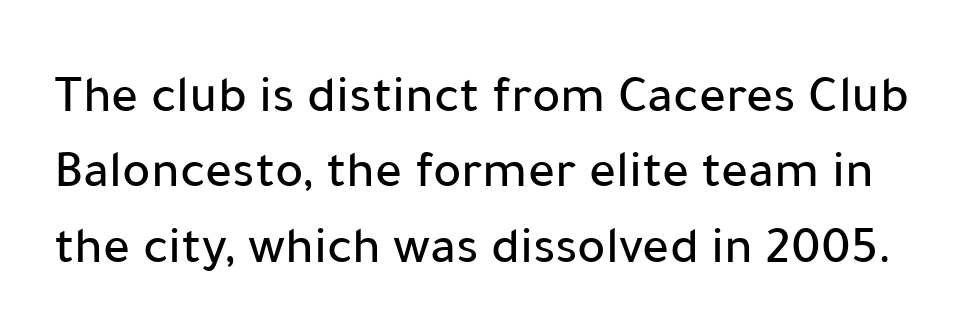
{"serif": "no", "italic": "no", "width": "normal", "stroke_contrast": "low", "x_height": "medium", "monospaced": "no", "underline": "no", "line_spacing": "normal", "line_spacing_ratio": 1.42, "letter_spacing": "normal", "letter_spacing_em": 0.0, "glyph_px": 53}
